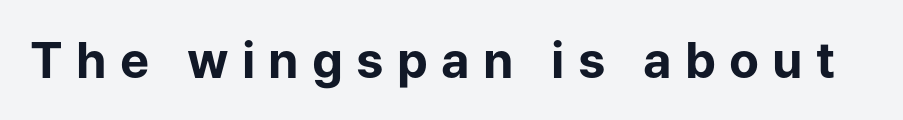
{"serif": "no", "italic": "no", "bold": "yes", "weight": "bold", "width": "normal", "stroke_contrast": "low", "x_height": "medium", "monospaced": "no", "underline": "no", "letter_spacing": "wide", "letter_spacing_em": 0.27, "glyph_px": 49}
